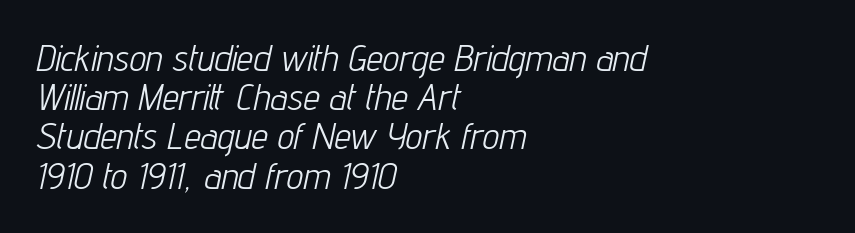
Q: Is the text bold? A: No.
Q: Is the text italic (slanted)? A: Yes, it leans right by about 12 degrees.
Q: Is the text underlined? A: No.
Q: How is the paragraph aligned? A: Left-aligned.
Q: Is the spacing between letters normal or unusually wide? A: Normal.
Q: Is the spacing between lines tight, normal or loose? A: Tight.
Q: Width (condensed, normal, or wide)? A: Condensed.
Q: Stroke contrast? A: Low.
Q: x-height? A: Medium.
Q: Monospaced? A: No.
